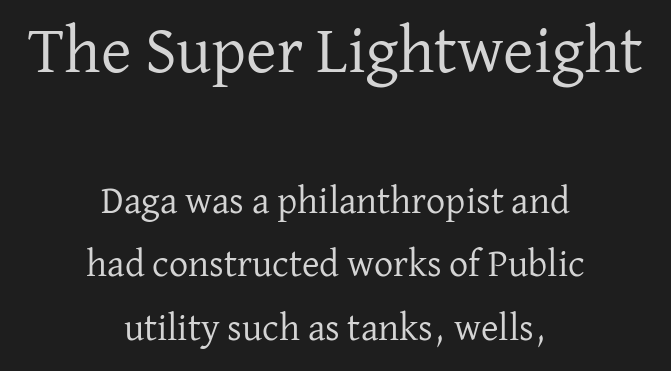
Q: Is the text bold? A: No.
Q: Is the text italic (slanted)? A: No, it is upright.
Q: Is the typeface a serif or a sans-serif typeface? A: Serif.
Q: Is the text underlined? A: No.
Q: How is the paragraph aligned? A: Centered.
Q: Is the spacing between letters normal or unusually wide? A: Normal.
Q: Is the spacing between lines tight, normal or loose? A: Normal.
Q: Which block of text is set in a larger size, the first (top) or the second (bottom)? A: The first (top) one.
Q: Width (condensed, normal, or wide)? A: Normal.
Q: Stroke contrast? A: Low.
Q: x-height? A: Medium.
Q: Monospaced? A: No.
